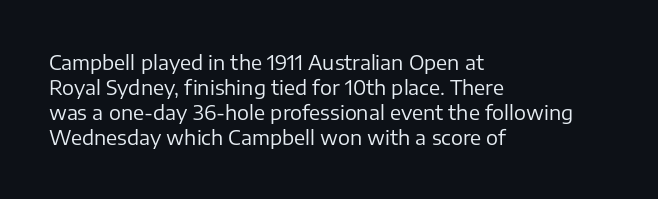
Underline: absent. These glyphs show unthickened strokes, regular width or finer. The leading is moderate, giving the passage an even texture. Upright lettering throughout.
